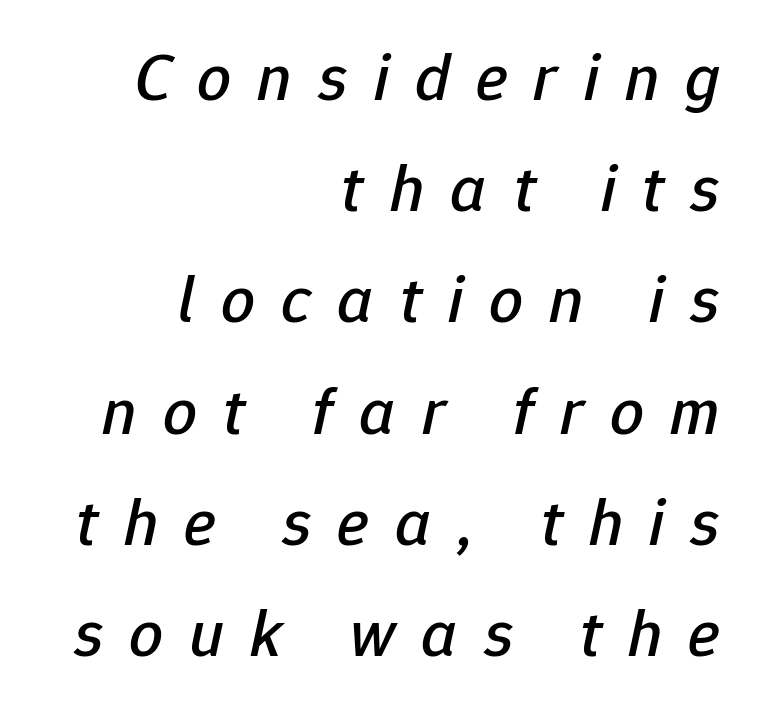
{"italic": "yes", "lean": "right", "slant_degrees": 12, "width": "normal", "stroke_contrast": "low", "x_height": "medium", "monospaced": "no", "underline": "no", "align": "right", "line_spacing": "normal", "line_spacing_ratio": 1.66, "letter_spacing": "wide", "letter_spacing_em": 0.39, "glyph_px": 67}
